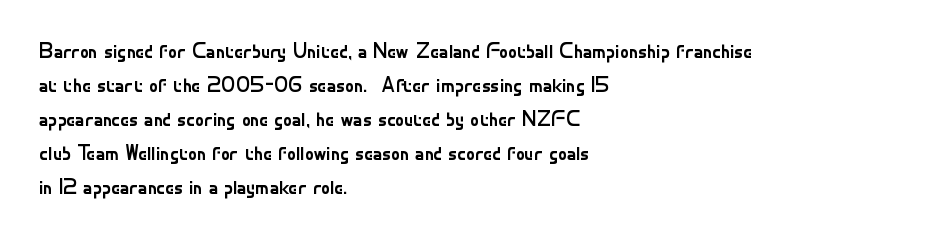
Caption: multi-line text, flush left, ragged right. Rendered with straight, roman letterforms. Beneath every word, the page is bare. Weight: not bold — regular or lighter. Nobody touched the tracking dial on this one. Vertically, the passage feels balanced, rows spaced as you'd expect.
